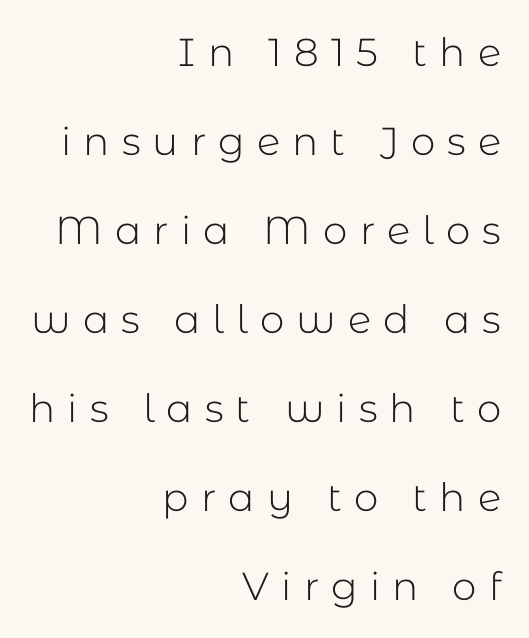
Which margin do the lines hug? The right one — the left edge is uneven. Unmarked baselines from the first word to the last. A typesetter would call this heavily tracked-out type. To sum up the face: it is a sans, with no serifs.
